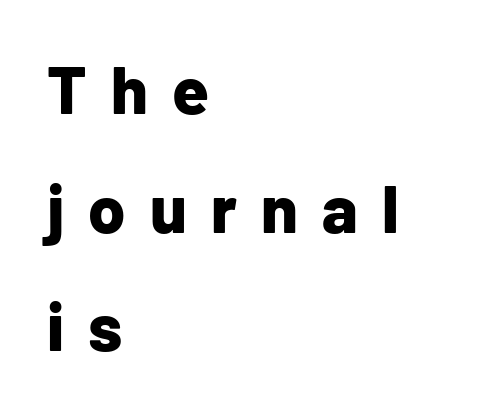
Someone cranked the tracking dial way up on this one. The passage shown is not underscored anywhere. This sample has the flowing, uneven cadence of proportional lettering. The glyphs have the mass of a bold cut. The lines are quadded left.
